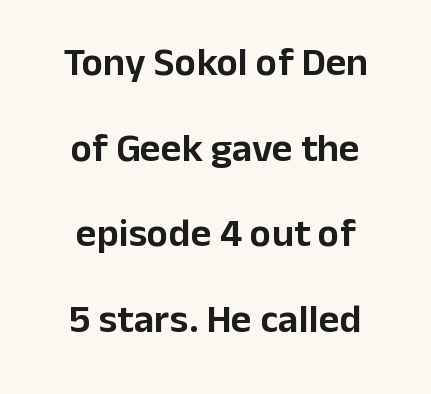
Q: Is the text italic (slanted)? A: No, it is upright.
Q: Is the typeface a serif or a sans-serif typeface? A: Sans-serif.
Q: Is the text underlined? A: No.
Q: How is the paragraph aligned? A: Centered.
Q: Is the spacing between letters normal or unusually wide? A: Normal.
Q: Is the spacing between lines tight, normal or loose? A: Loose.
Q: Width (condensed, normal, or wide)? A: Normal.
Q: Stroke contrast? A: Low.
Q: x-height? A: Medium.
Q: Monospaced? A: No.
